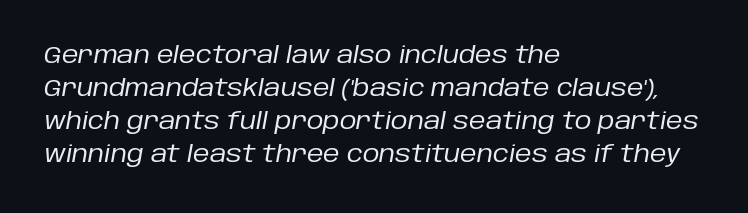
The image shows 23 px text type, italic (leaning right); set left-aligned, normal line spacing (1.44x), normal letter spacing, not underlined.
